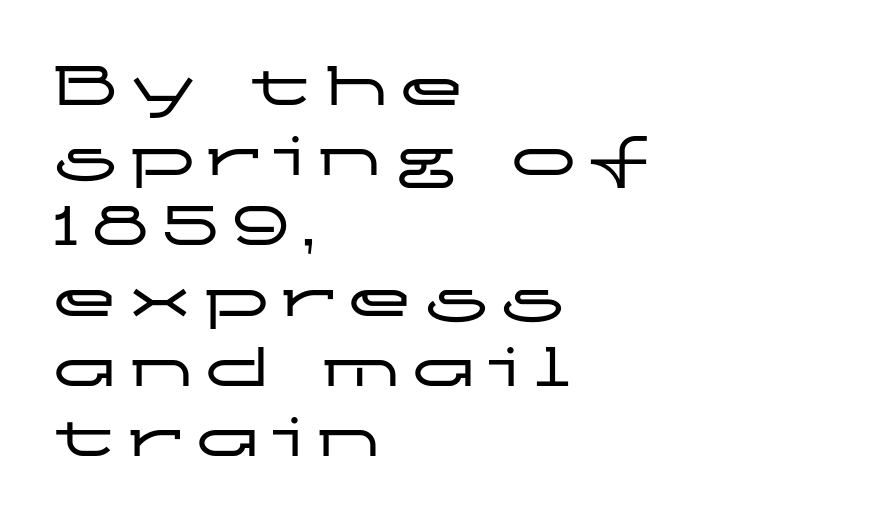
The image shows 65 px wide sans-serif type, upright; set left-aligned, tight line spacing (1.08x), not underlined; low stroke contrast and a medium x-height.
